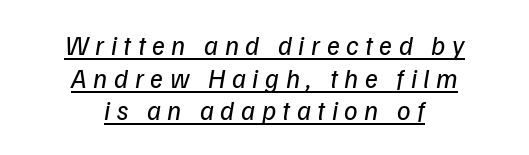
The weight would be labelled regular, book, light, or lighter still. Short and long lines alike share a common midpoint. The font's italic variant was chosen for this text. Notice how a bar underscores the lettering throughout. Observe the wide spacing: letters keep a clear distance from each other.
